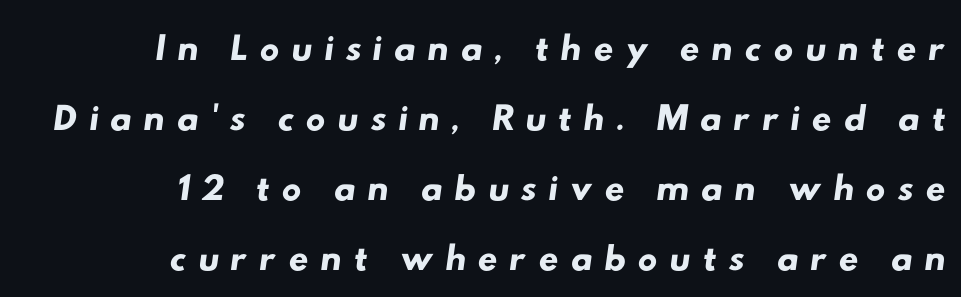
{"serif": "no", "width": "wide", "stroke_contrast": "low", "x_height": "small", "monospaced": "no", "underline": "no", "align": "right", "line_spacing": "normal", "line_spacing_ratio": 1.27, "letter_spacing": "wide", "letter_spacing_em": 0.2, "glyph_px": 55}
